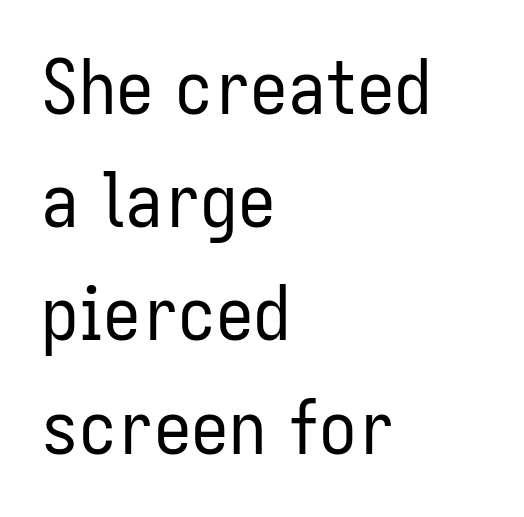
Standard letterfit; no display-style spreading of the glyphs. Is this a heavy cut? Hardly; it is regular or lighter. Words float on clear page, feet unadorned. Horizontally, the lines are justified to the leading edge only. One glance says typical: line gaps are just what's usual.
